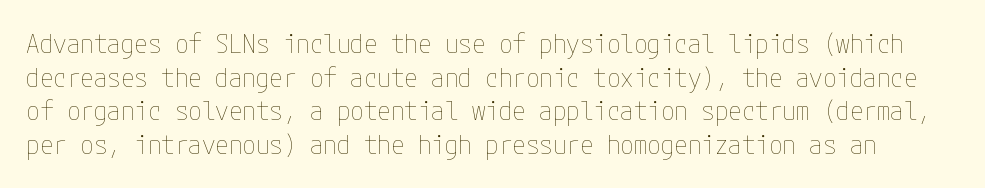
The face looks like a standard text weight, possibly lighter. Designer's note — italics off, roman on. This sample keeps an unexceptional amount of space between lines. Descenders hang freely into open space. Does extra space separate the letters? No, they use regular spacing.
